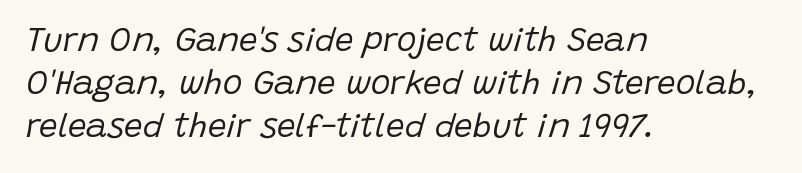
The image shows 33 px regular-weight type, italic (leaning right); set left-aligned, normal line spacing (1.31x), normal letter spacing, not underlined; low stroke contrast and a large x-height.
